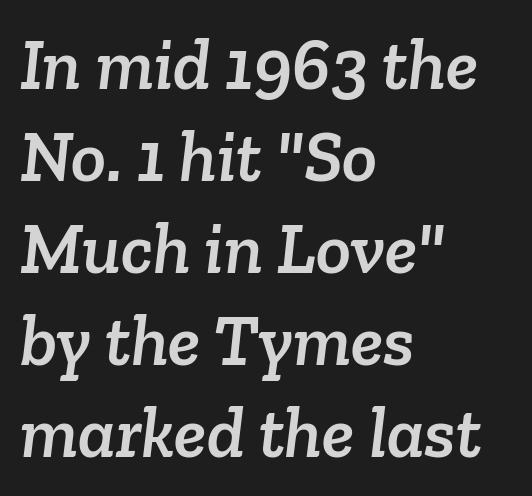
{"serif": "yes", "width": "normal", "stroke_contrast": "low", "x_height": "medium", "monospaced": "no", "underline": "no", "align": "left", "line_spacing": "normal", "line_spacing_ratio": 1.26, "letter_spacing": "normal", "letter_spacing_em": 0.0, "glyph_px": 73}
